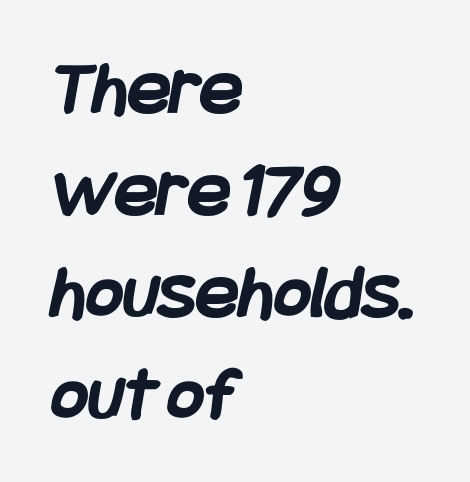
Q: Is the text bold? A: Yes.
Q: Is the typeface a serif or a sans-serif typeface? A: Sans-serif.
Q: Is the text underlined? A: No.
Q: How is the paragraph aligned? A: Left-aligned.
Q: Is the spacing between letters normal or unusually wide? A: Normal.
Q: Is the spacing between lines tight, normal or loose? A: Normal.
Q: Width (condensed, normal, or wide)? A: Condensed.
Q: Stroke contrast? A: Low.
Q: x-height? A: Large.
